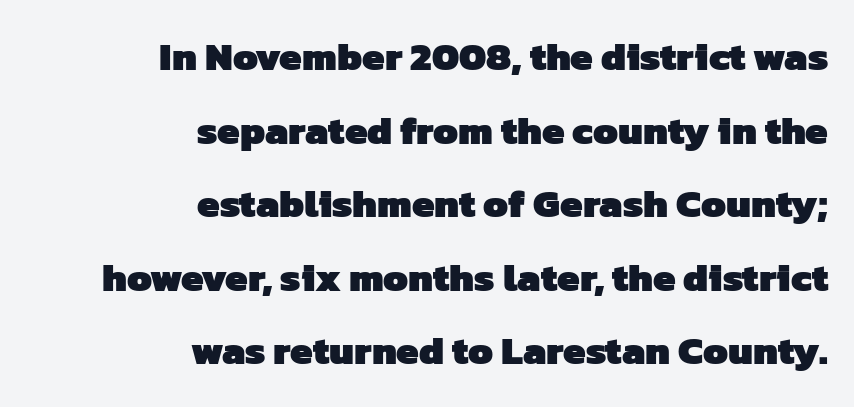
The image shows 40 px heavy sans-serif type; set right-aligned, line spacing 1.84x, normal letter spacing, not underlined; low stroke contrast and a medium x-height.
